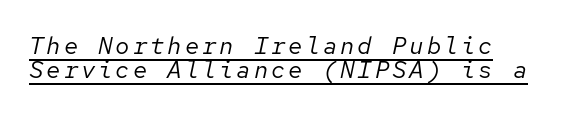
{"italic": "yes", "lean": "right", "slant_degrees": 12, "bold": "no", "underline": "yes", "align": "left", "line_spacing": "tight", "line_spacing_ratio": 1.0, "glyph_px": 24}
